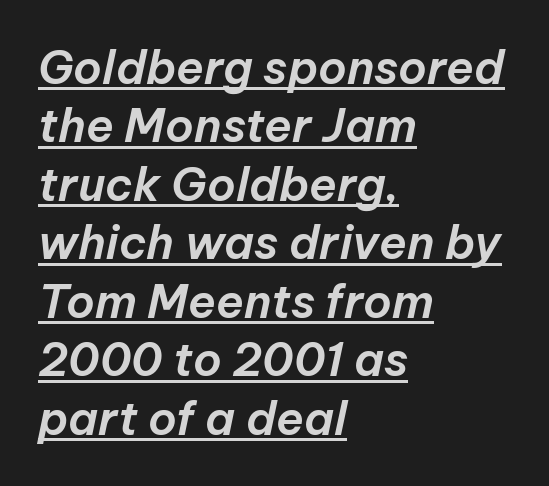
The passage shown is underscored from start to finish. The letterforms sit shoulder to shoulder at normal distance. Italic: yes, the glyphs are oblique. These lines are rendered in a variable-pitch font.
